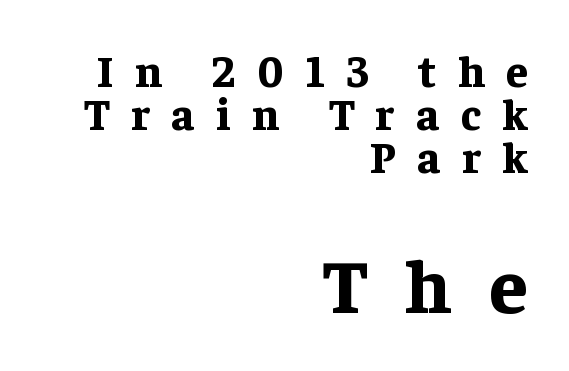
{"serif": "yes", "italic": "no", "bold": "yes", "weight": "bold", "width": "normal", "stroke_contrast": "low", "x_height": "medium", "monospaced": "no", "underline": "no", "align": "right", "line_spacing": "tight", "line_spacing_ratio": 0.98, "letter_spacing": "wide", "letter_spacing_em": 0.49, "larger_block": "second", "size_ratio": 1.75, "glyph_px": 77}
